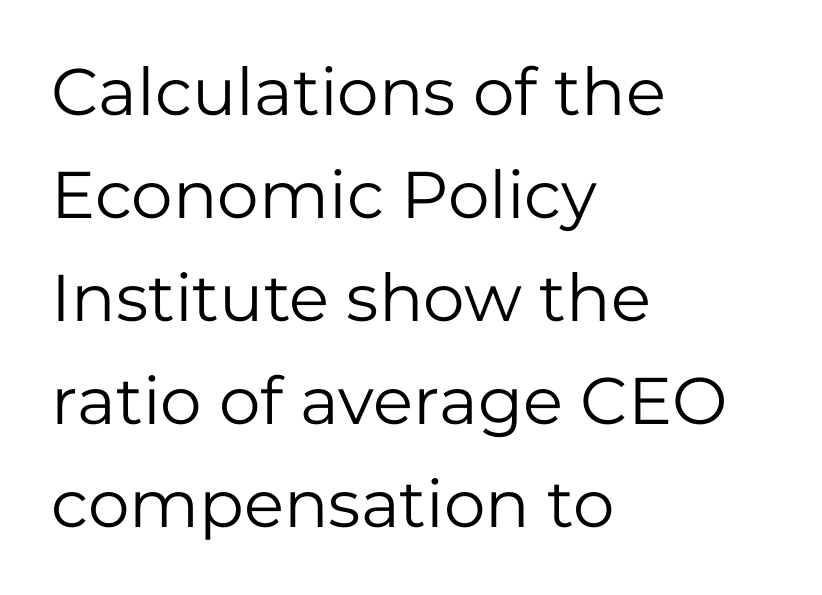
{"serif": "no", "italic": "no", "bold": "no", "weight": "regular", "width": "normal", "stroke_contrast": "low", "x_height": "medium", "monospaced": "no", "underline": "no", "align": "left", "line_spacing": "normal", "line_spacing_ratio": 1.56, "letter_spacing": "normal", "letter_spacing_em": 0.0, "glyph_px": 66}
